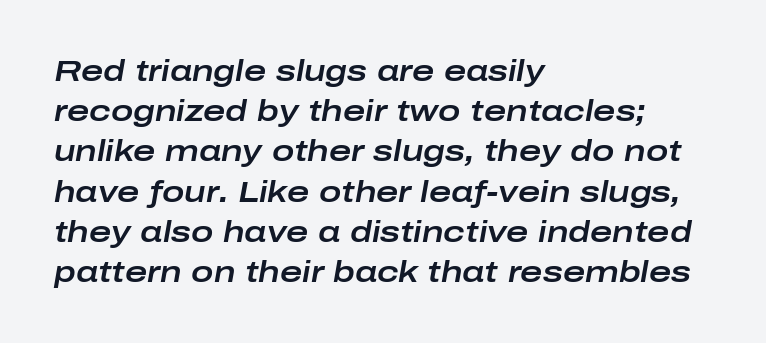
{"italic": "yes", "lean": "right", "slant_degrees": 10, "width": "wide", "stroke_contrast": "low", "x_height": "medium", "monospaced": "no", "underline": "no", "align": "left", "line_spacing": "normal", "line_spacing_ratio": 1.34, "letter_spacing": "normal", "letter_spacing_em": 0.0, "glyph_px": 30}
